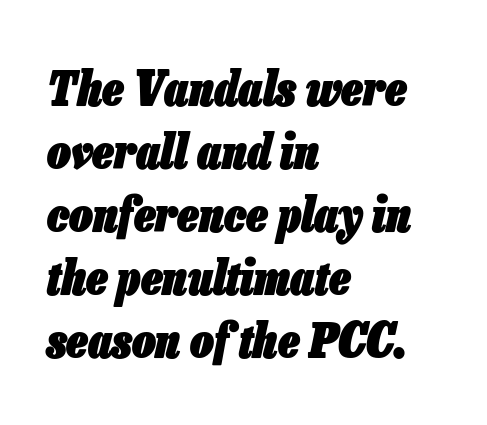
Is the type slanted? Yes — the strokes lean at a clear angle. Note the varied advance widths — an 'i' is clearly narrower than an 'm'. Check the space under the baseline: it is left empty. The letters are bold, with thick, heavy strokes.
